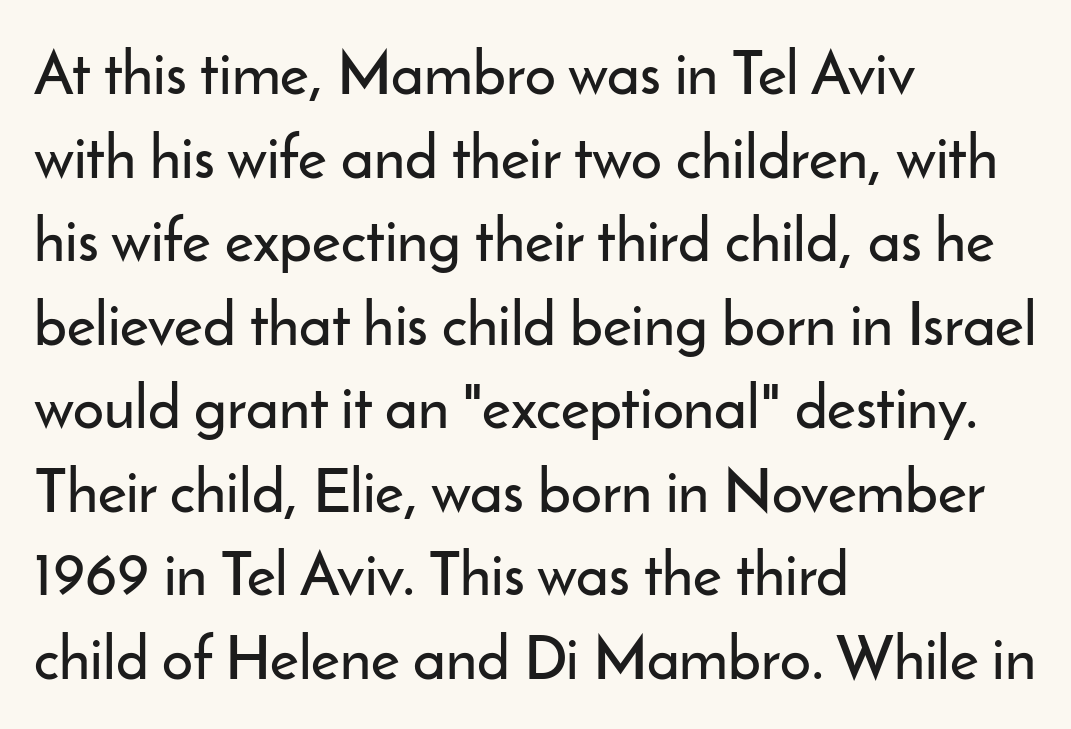
Q: Is the text italic (slanted)? A: No, it is upright.
Q: Is the typeface a serif or a sans-serif typeface? A: Sans-serif.
Q: Is the text underlined? A: No.
Q: How is the paragraph aligned? A: Left-aligned.
Q: Is the spacing between letters normal or unusually wide? A: Normal.
Q: Is the spacing between lines tight, normal or loose? A: Normal.
Q: Width (condensed, normal, or wide)? A: Normal.
Q: Stroke contrast? A: Low.
Q: x-height? A: Small.
Q: Monospaced? A: No.
